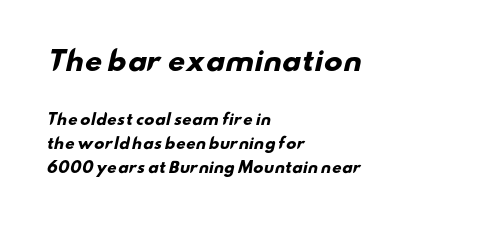
Q: Is the text bold? A: Yes.
Q: Is the text underlined? A: No.
Q: How is the paragraph aligned? A: Left-aligned.
Q: Is the spacing between letters normal or unusually wide? A: Normal.
Q: Is the spacing between lines tight, normal or loose? A: Normal.
Q: Which block of text is set in a larger size, the first (top) or the second (bottom)? A: The first (top) one.
